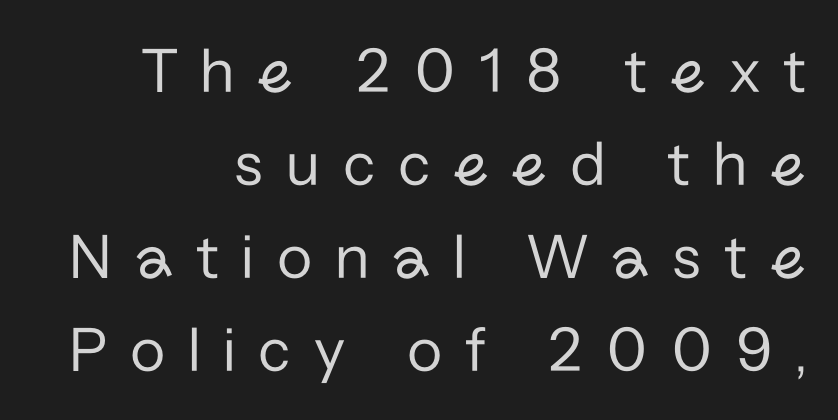
{"serif": "no", "italic": "no", "bold": "no", "weight": "regular", "width": "normal", "stroke_contrast": "low", "x_height": "medium", "monospaced": "no", "underline": "no", "align": "right", "line_spacing": "normal", "line_spacing_ratio": 1.43, "letter_spacing": "wide", "letter_spacing_em": 0.35, "glyph_px": 65}
